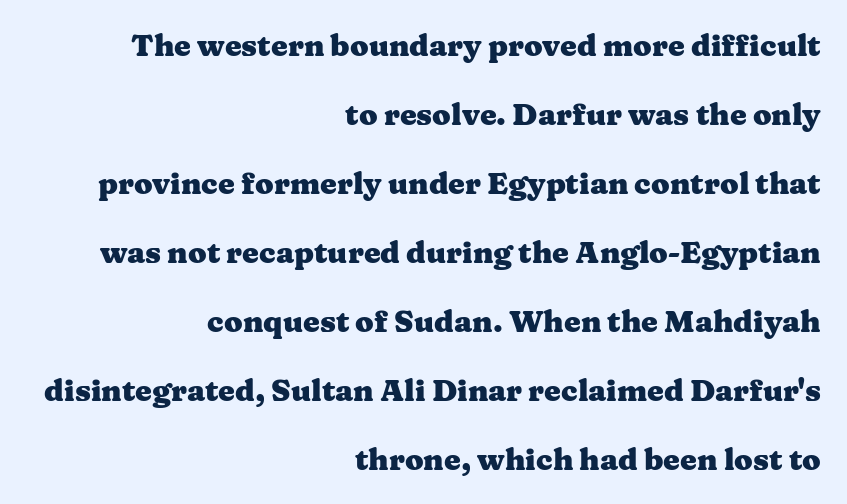
The image shows 30 px heavy, wide serif type, upright; set right-aligned, loose line spacing (2.3x), normal letter spacing, not underlined; medium stroke contrast and a medium x-height.
